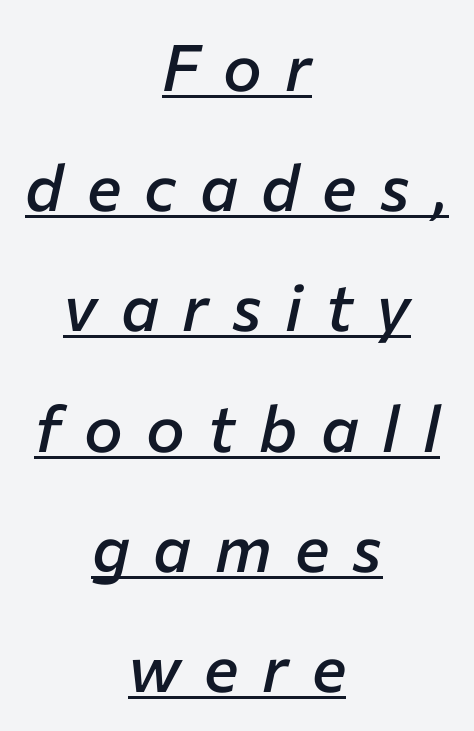
Q: Is the text bold? A: Semi-bold.
Q: Is the text italic (slanted)? A: Yes, it leans right by about 12 degrees.
Q: Is the text underlined? A: Yes.
Q: How is the paragraph aligned? A: Centered.
Q: Is the spacing between letters normal or unusually wide? A: Unusually wide.
Q: Width (condensed, normal, or wide)? A: Normal.
Q: Stroke contrast? A: Low.
Q: x-height? A: Medium.
Q: Monospaced? A: No.
